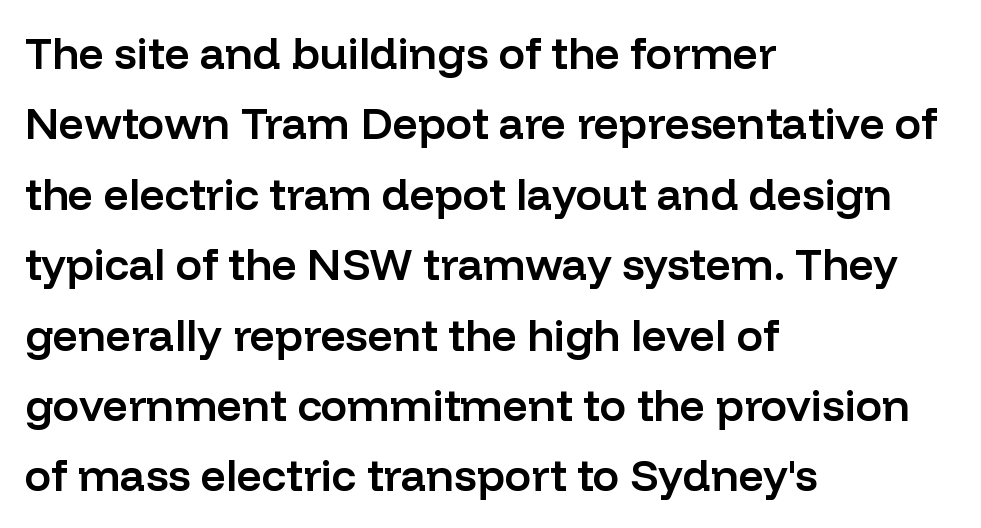
What's the leading like? Ordinary, nothing unusual. Spacing between characters is what you'd get straight out of the box. Note the varied advance widths — an 'i' is clearly narrower than an 'm'. This sample uses an upright cut, with every glyph sitting square on the baseline. Decoration check: the copy has no underline.
